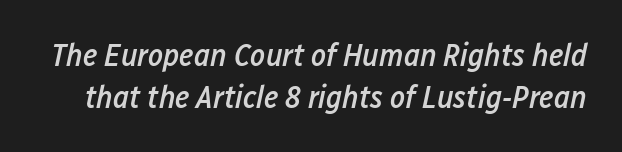
Q: Is the text bold? A: Semi-bold.
Q: Is the text italic (slanted)? A: Yes, it leans right by about 12 degrees.
Q: Is the text underlined? A: No.
Q: Is the spacing between letters normal or unusually wide? A: Normal.
Q: Is the spacing between lines tight, normal or loose? A: Normal.
Q: Width (condensed, normal, or wide)? A: Condensed.
Q: Stroke contrast? A: Low.
Q: x-height? A: Medium.
Q: Monospaced? A: No.
